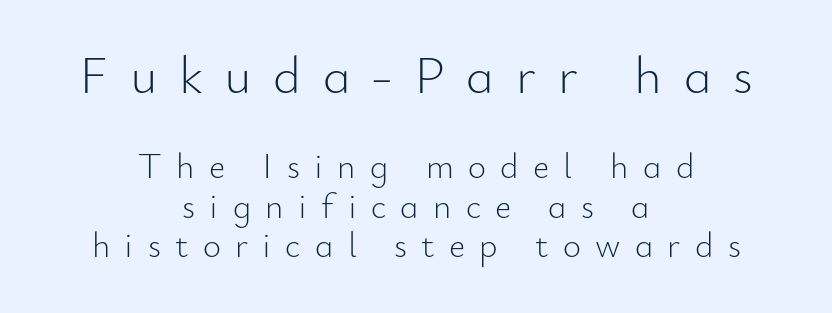
Q: Is the text bold? A: No.
Q: Is the text italic (slanted)? A: No, it is upright.
Q: Is the typeface a serif or a sans-serif typeface? A: Sans-serif.
Q: Is the text underlined? A: No.
Q: How is the paragraph aligned? A: Centered.
Q: Is the spacing between letters normal or unusually wide? A: Unusually wide.
Q: Is the spacing between lines tight, normal or loose? A: Tight.
Q: Which block of text is set in a larger size, the first (top) or the second (bottom)? A: The first (top) one.
Q: Width (condensed, normal, or wide)? A: Normal.
Q: Stroke contrast? A: Low.
Q: x-height? A: Small.
Q: Monospaced? A: No.
